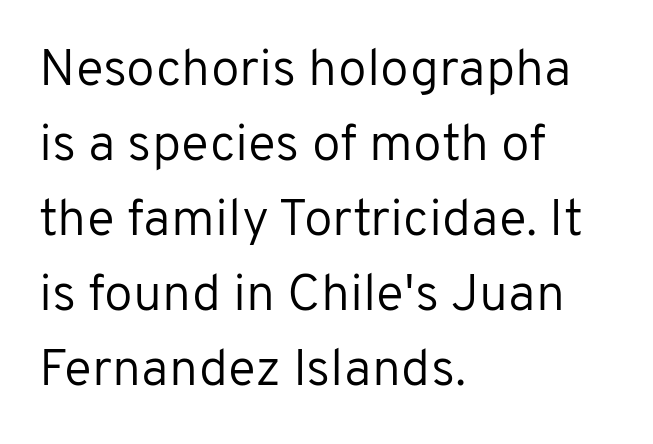
The text block is weighted toward the left margin, trailing off unevenly rightward. Check where the strokes stop: nothing finishes them off — pure sans. Spacing between characters is what you'd get straight out of the box. Reading down the column, the eye jumps a familiar distance to each next line.
